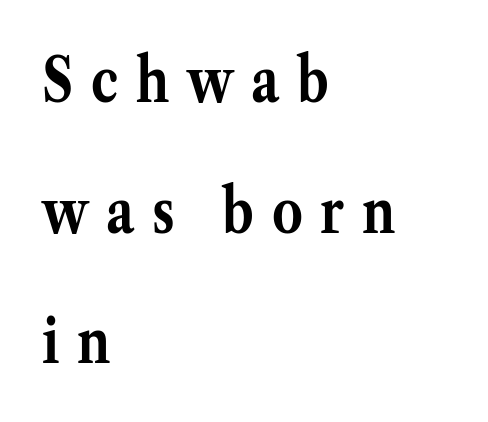
Weight check: bold — yes, fully. Italic? Not at all — the glyphs are vertical. This rendering features lettering with no underline. This sample has the flowing, uneven cadence of proportional lettering. You could only call the tracking loose — the letters float apart.
